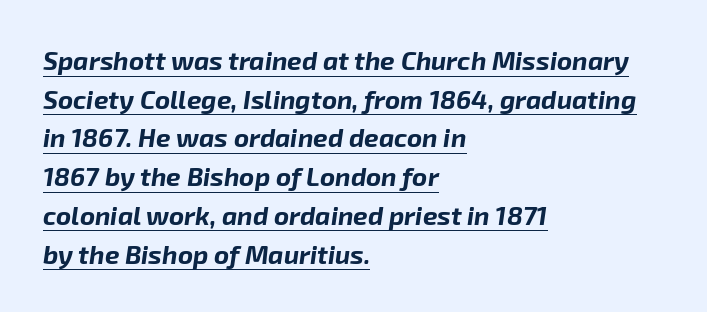
{"italic": "yes", "lean": "right", "slant_degrees": 8, "bold": "yes", "underline": "yes", "align": "left", "line_spacing": "normal", "line_spacing_ratio": 1.49, "letter_spacing": "normal", "letter_spacing_em": 0.0, "glyph_px": 26}
